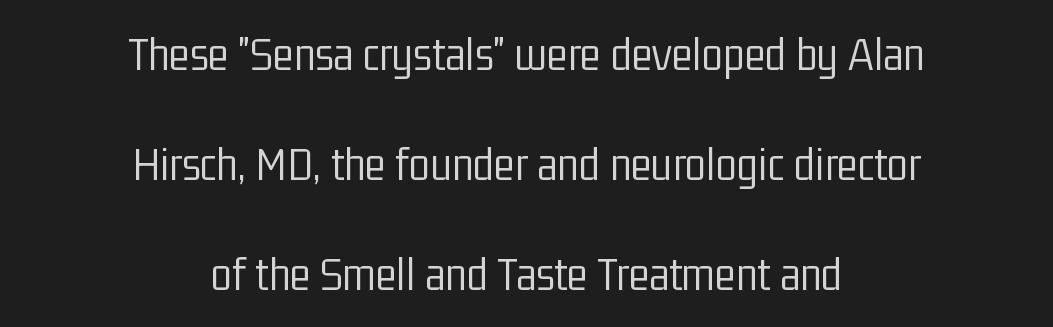
The image shows 49 px light, condensed sans-serif type, upright; set centered, loose line spacing (2.25x), normal letter spacing, not underlined; low stroke contrast and a medium x-height.
